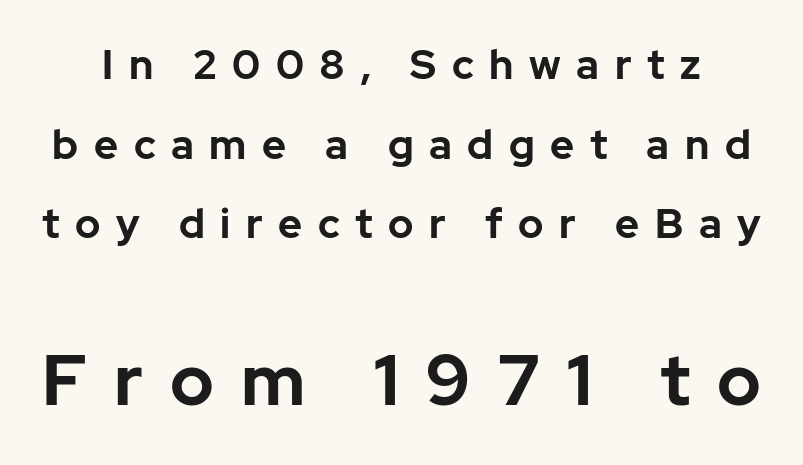
The image shows 71 px bold sans-serif type, upright; set loose line spacing (1.94x), unusually wide letter spacing (+0.38 em), not underlined; the second (bottom) block is 1.73x larger; low stroke contrast and a medium x-height.
